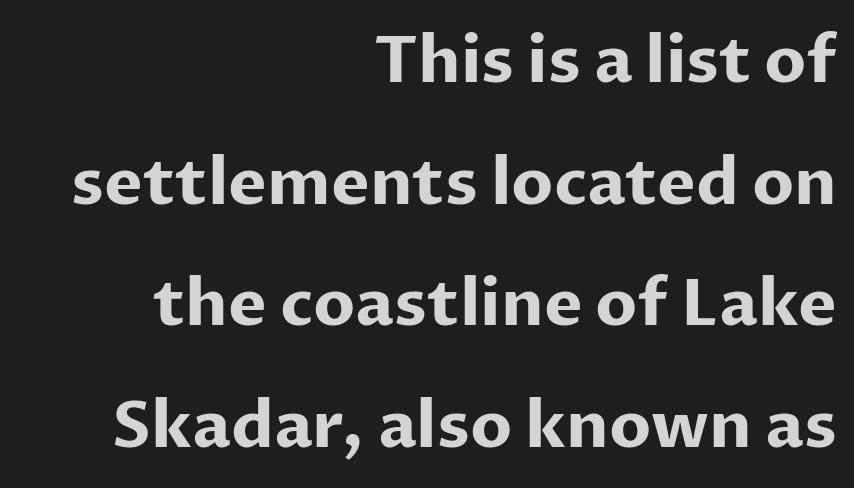
The image shows 65 px bold sans-serif type, upright; set right-aligned, line spacing 1.87x, normal letter spacing, not underlined; low stroke contrast and a medium x-height.
